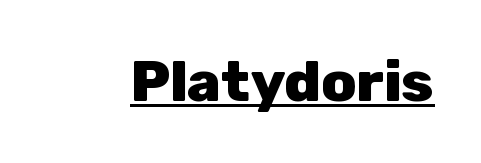
This is underlined copy, the kind a proofreader might mark for attention. Bold? Absolutely — the strokes are thick and heavy. Glyph-to-glyph distance matches everyday printed text. What kind of face is this? One without serifs — a sans.
